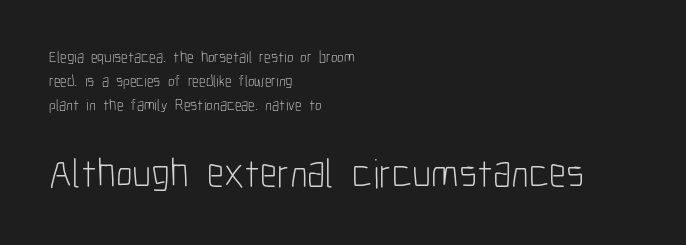
The image shows 41 px light, condensed sans-serif type, upright; set left-aligned, normal line spacing (1.49x), normal letter spacing, not underlined; the second (bottom) block is 2.56x larger; low stroke contrast and a medium x-height.
